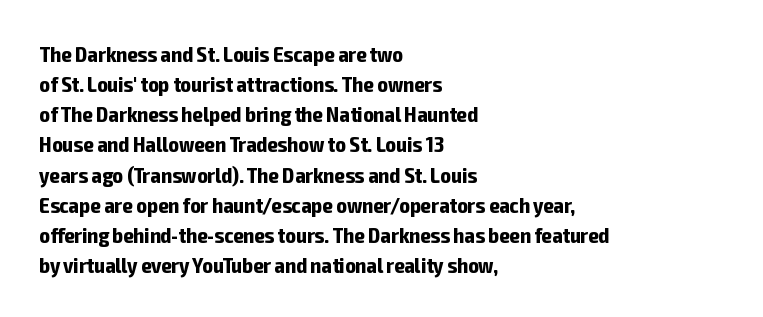
The image shows 22 px bold type, upright; set left-aligned, normal line spacing (1.37x), normal letter spacing, not underlined.
